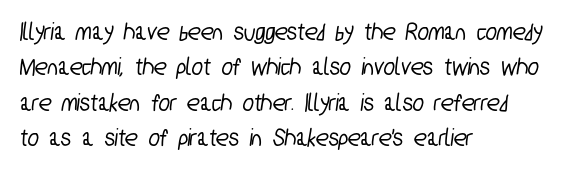
{"underline": "no", "align": "left", "line_spacing": "normal", "line_spacing_ratio": 1.36, "letter_spacing": "normal", "letter_spacing_em": 0.0, "glyph_px": 26}
